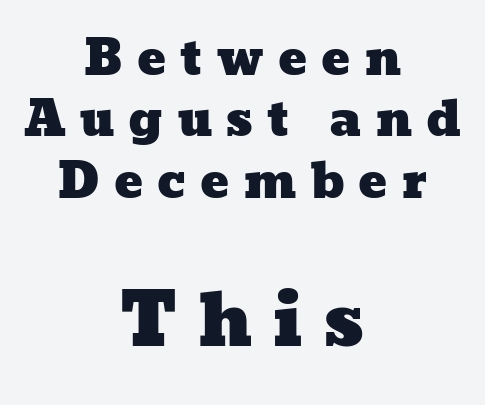
The image shows 72 px wide type; set centered, normal line spacing (1.28x), unusually wide letter spacing (+0.28 em), not underlined; the second (bottom) block is 1.5x larger; low stroke contrast and a medium x-height.
